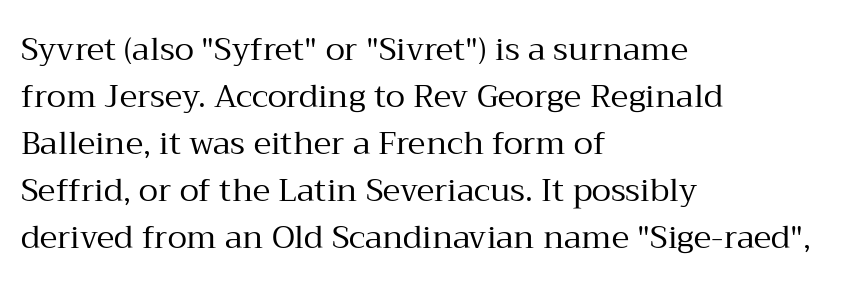
Q: Is the text bold? A: No.
Q: Is the text italic (slanted)? A: No, it is upright.
Q: Is the typeface a serif or a sans-serif typeface? A: Serif.
Q: Is the text underlined? A: No.
Q: How is the paragraph aligned? A: Left-aligned.
Q: Is the spacing between letters normal or unusually wide? A: Normal.
Q: Is the spacing between lines tight, normal or loose? A: Normal.
Q: Width (condensed, normal, or wide)? A: Normal.
Q: Stroke contrast? A: Medium.
Q: x-height? A: Medium.
Q: Monospaced? A: No.
